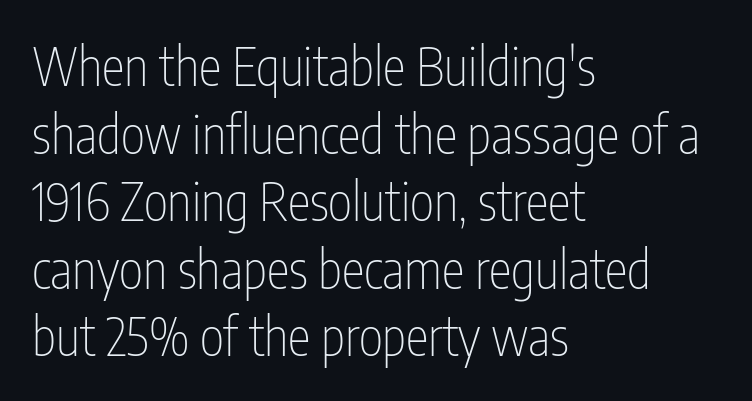
Heaviness? Minimal to ordinary, like unemphasized prose. The baseline area is clear. These lines are rendered in a variable-pitch font. Where is the straight margin? On the left. These lines were composed using upright roman letters.
